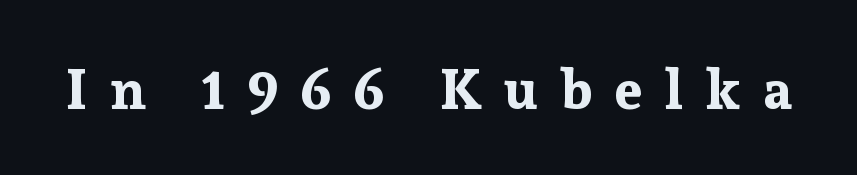
A full-strength bold gives these letters their thick strokes. Does extra space separate the letters? Yes, quite a lot of it. The glyphs in this specimen are seriffed. Proportional: the letters do not fall into vertical columns. Descender tails drop into unmarked territory.
